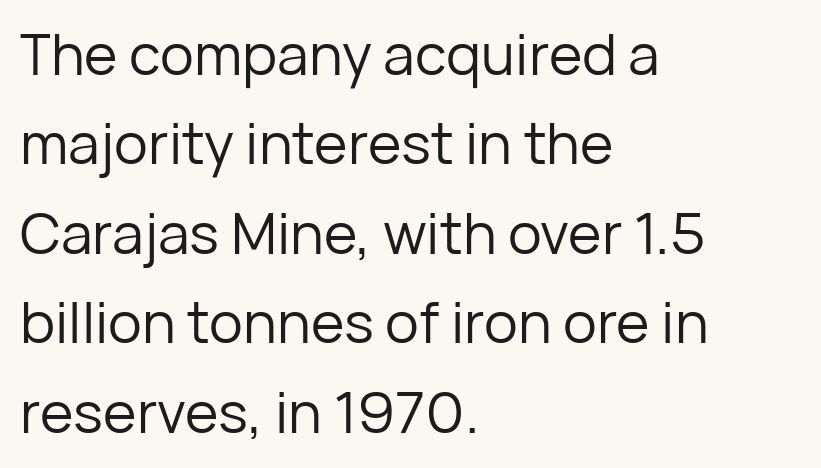
Q: Is the text bold? A: No.
Q: Is the text italic (slanted)? A: No, it is upright.
Q: Is the typeface a serif or a sans-serif typeface? A: Sans-serif.
Q: Is the text underlined? A: No.
Q: How is the paragraph aligned? A: Left-aligned.
Q: Is the spacing between letters normal or unusually wide? A: Normal.
Q: Is the spacing between lines tight, normal or loose? A: Normal.
Q: Width (condensed, normal, or wide)? A: Normal.
Q: Stroke contrast? A: Low.
Q: x-height? A: Medium.
Q: Monospaced? A: No.
